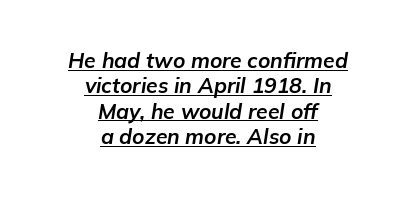
Q: Is the text bold? A: Yes.
Q: Is the text italic (slanted)? A: Yes, it leans right by about 9 degrees.
Q: Is the text underlined? A: Yes.
Q: How is the paragraph aligned? A: Centered.
Q: Is the spacing between letters normal or unusually wide? A: Normal.
